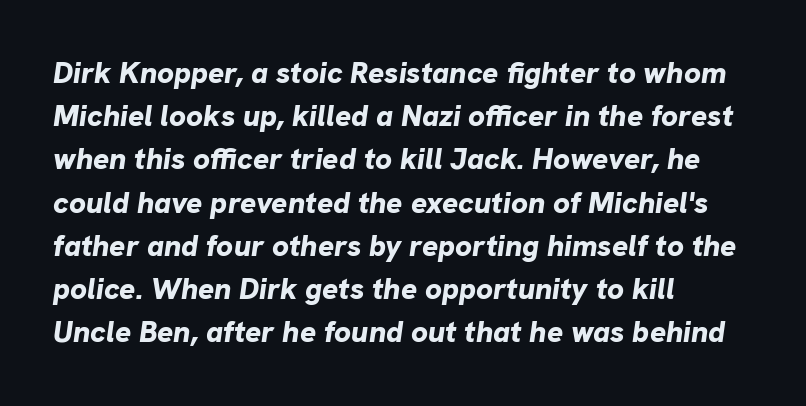
Spacing between characters is what you'd get straight out of the box. A normal amount of white space separates one row of letters from the next. Would a proofreader flag this as italicized? Yes. The rag falls on the right side of this text block.
